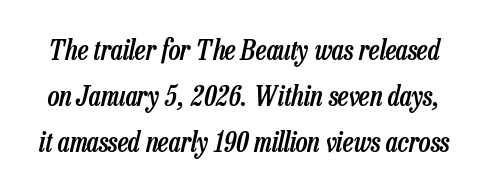
Q: Is the text bold? A: Semi-bold.
Q: Is the text italic (slanted)? A: Yes, it leans right by about 13 degrees.
Q: Is the text underlined? A: No.
Q: Is the spacing between letters normal or unusually wide? A: Normal.
Q: Is the spacing between lines tight, normal or loose? A: Normal.
Q: Width (condensed, normal, or wide)? A: Condensed.
Q: Stroke contrast? A: Low.
Q: x-height? A: Medium.
Q: Monospaced? A: No.
